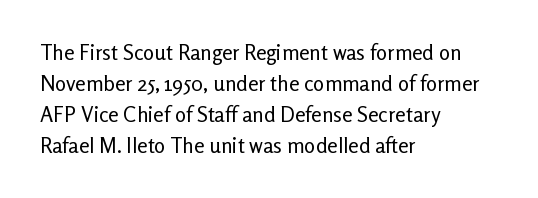
Q: Is the text bold? A: No.
Q: Is the text italic (slanted)? A: No, it is upright.
Q: Is the text underlined? A: No.
Q: How is the paragraph aligned? A: Left-aligned.
Q: Is the spacing between letters normal or unusually wide? A: Normal.
Q: Is the spacing between lines tight, normal or loose? A: Normal.
